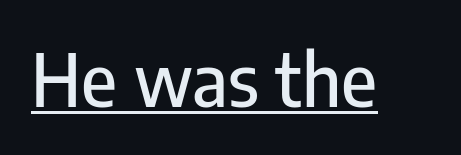
Q: Is the text italic (slanted)? A: No, it is upright.
Q: Is the typeface a serif or a sans-serif typeface? A: Sans-serif.
Q: Is the text underlined? A: Yes.
Q: Is the spacing between letters normal or unusually wide? A: Normal.
Q: Width (condensed, normal, or wide)? A: Condensed.
Q: Stroke contrast? A: Low.
Q: x-height? A: Medium.
Q: Monospaced? A: No.
